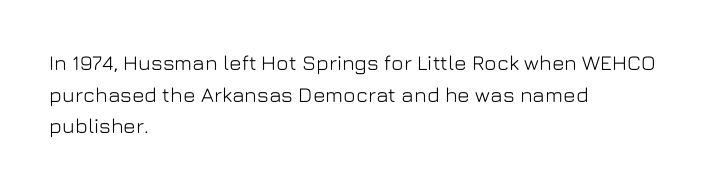
{"italic": "no", "underline": "no", "align": "left", "line_spacing": "normal", "line_spacing_ratio": 1.51, "letter_spacing": "normal", "letter_spacing_em": 0.0, "glyph_px": 21}
